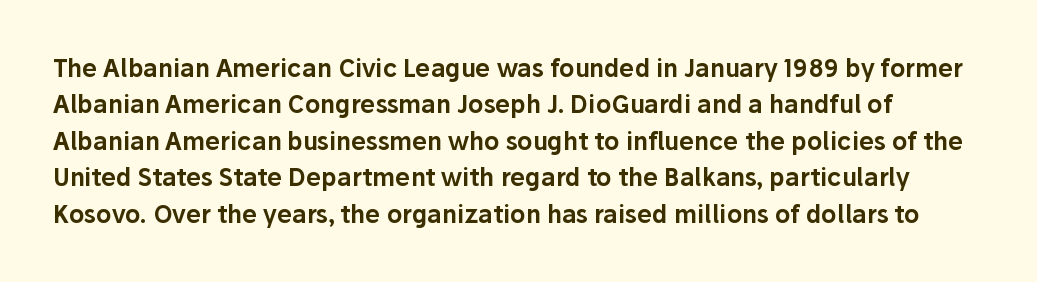
Q: Is the text italic (slanted)? A: No, it is upright.
Q: Is the text underlined? A: No.
Q: Is the spacing between letters normal or unusually wide? A: Normal.
Q: Is the spacing between lines tight, normal or loose? A: Normal.
